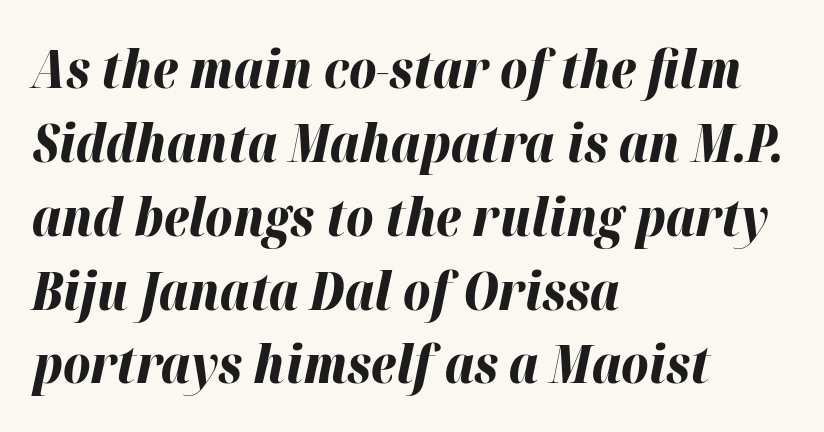
{"italic": "yes", "lean": "right", "slant_degrees": 12, "bold": "yes", "weight": "bold", "width": "normal", "stroke_contrast": "high", "x_height": "medium", "monospaced": "no", "underline": "no", "align": "left", "line_spacing": "normal", "line_spacing_ratio": 1.42, "letter_spacing": "normal", "letter_spacing_em": 0.0, "glyph_px": 52}
